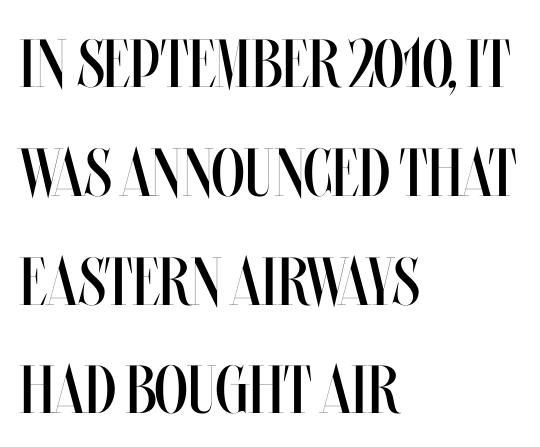
{"italic": "no", "bold": "no", "weight": "regular", "width": "condensed", "stroke_contrast": "medium", "x_height": "large", "monospaced": "no", "underline": "no", "align": "left", "line_spacing": "normal", "line_spacing_ratio": 1.6, "letter_spacing": "normal", "letter_spacing_em": 0.0, "glyph_px": 68}
